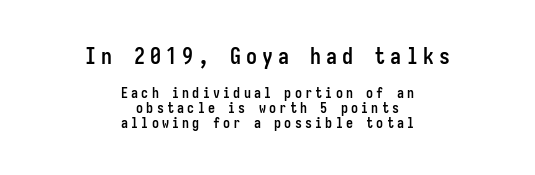
Q: Is the text bold? A: Yes.
Q: Is the text italic (slanted)? A: No, it is upright.
Q: Is the text underlined? A: No.
Q: How is the paragraph aligned? A: Centered.
Q: Is the spacing between letters normal or unusually wide? A: Unusually wide.
Q: Is the spacing between lines tight, normal or loose? A: Tight.
Q: Which block of text is set in a larger size, the first (top) or the second (bottom)? A: The first (top) one.
